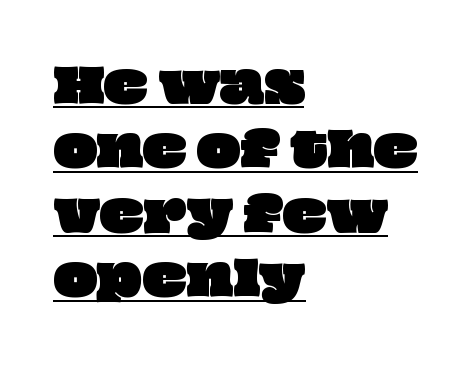
{"width": "wide", "stroke_contrast": "low", "x_height": "large", "monospaced": "no", "underline": "yes", "align": "left", "line_spacing": "normal", "line_spacing_ratio": 1.4, "letter_spacing": "normal", "letter_spacing_em": 0.0, "glyph_px": 46}
